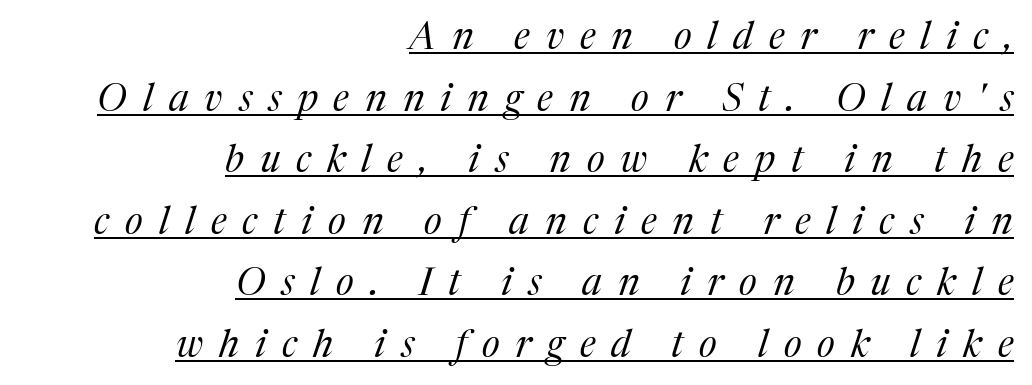
The image shows 38 px regular-weight serif type, italic (leaning right); set right-aligned, normal line spacing (1.62x), unusually wide letter spacing (+0.42 em), underlined; medium stroke contrast and a medium x-height.
